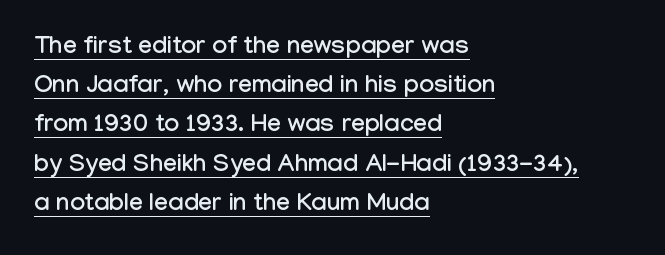
The image shows 25 px text type, upright; set left-aligned, normal line spacing (1.57x), normal letter spacing, underlined.
